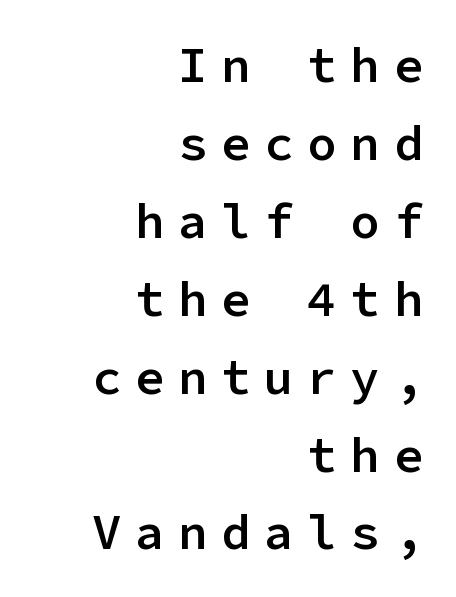
{"serif": "no", "italic": "no", "bold": "semi", "weight": "semibold", "width": "normal", "stroke_contrast": "low", "x_height": "medium", "monospaced": "yes", "underline": "no", "align": "right", "line_spacing": "normal", "line_spacing_ratio": 1.59, "letter_spacing": "wide", "letter_spacing_em": 0.28, "glyph_px": 49}
